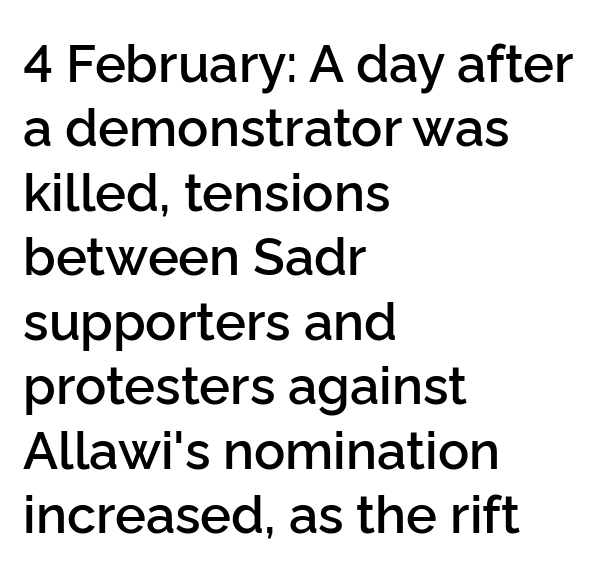
{"serif": "no", "italic": "no", "bold": "semi", "weight": "semibold", "width": "normal", "stroke_contrast": "low", "x_height": "medium", "monospaced": "no", "underline": "no", "align": "left", "line_spacing_ratio": 1.24, "letter_spacing": "normal", "letter_spacing_em": 0.0, "glyph_px": 52}
